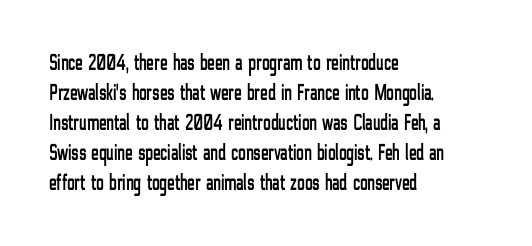
The image shows 23 px text type, upright; set left-aligned, normal line spacing (1.3x), normal letter spacing, not underlined.
